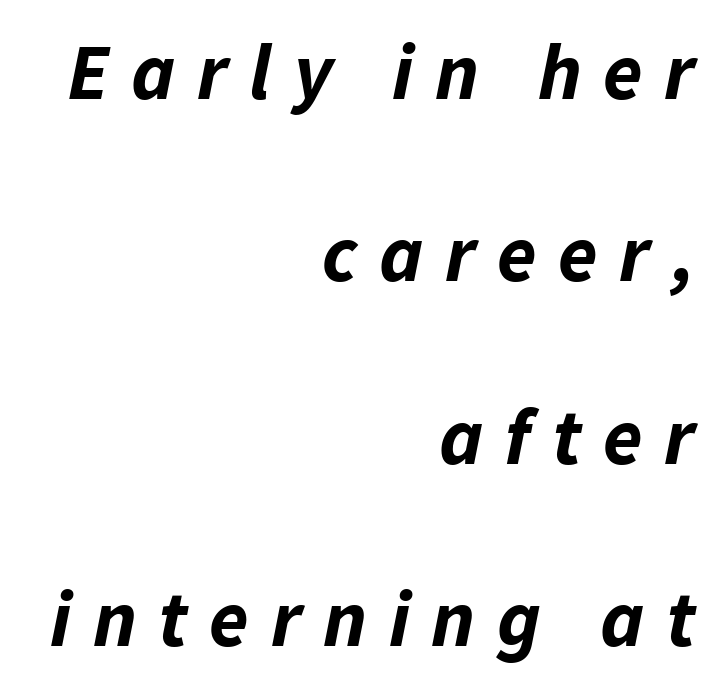
{"italic": "yes", "lean": "right", "slant_degrees": 11, "bold": "yes", "weight": "bold", "width": "normal", "stroke_contrast": "low", "x_height": "medium", "monospaced": "no", "underline": "no", "align": "right", "line_spacing": "loose", "line_spacing_ratio": 2.28, "letter_spacing": "wide", "letter_spacing_em": 0.27, "glyph_px": 80}
